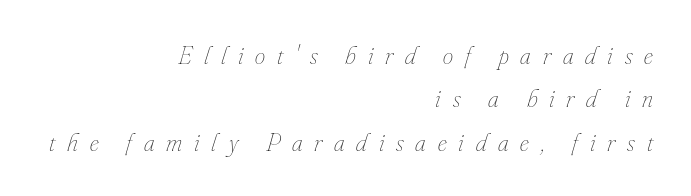
{"italic": "yes", "lean": "right", "slant_degrees": 16, "bold": "no", "underline": "no", "align": "right", "line_spacing": "normal", "line_spacing_ratio": 1.67, "letter_spacing": "wide", "letter_spacing_em": 0.46, "glyph_px": 26}
